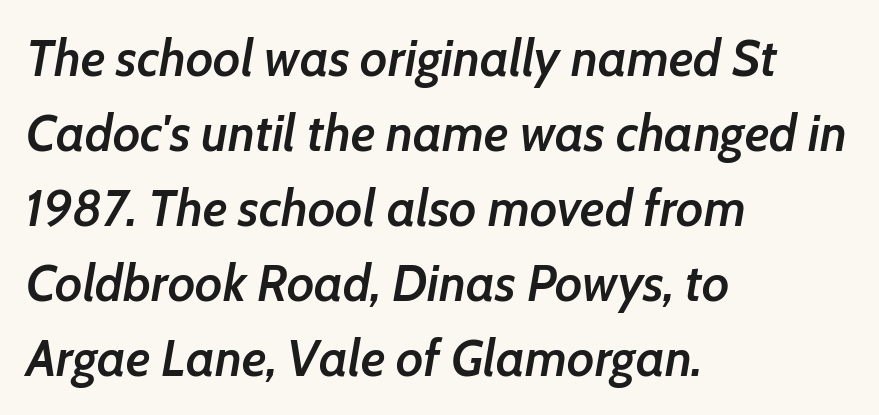
The image shows 51 px semibold type, italic (leaning right); set left-aligned, normal line spacing (1.47x), normal letter spacing, not underlined; low stroke contrast and a medium x-height.
